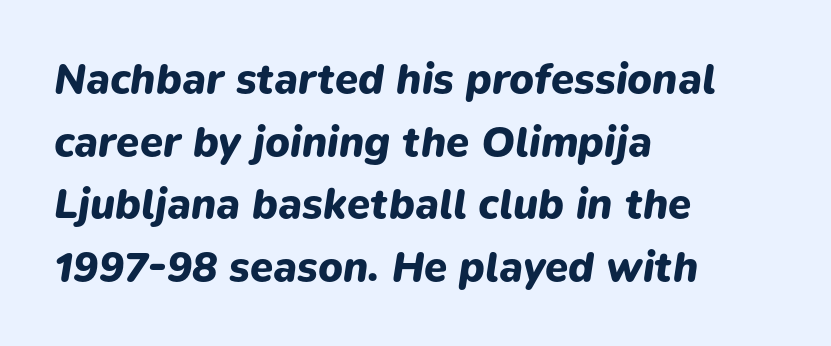
Vertically, the passage feels balanced, rows spaced as you'd expect. Think of a printed novel: that variable character pitch is what you see here. The zone under the glyphs is completely vacant. Heavy, bold letterforms.
